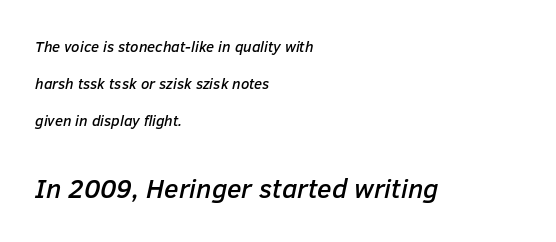
Q: Is the text italic (slanted)? A: Yes, it leans right by about 12 degrees.
Q: Is the text underlined? A: No.
Q: How is the paragraph aligned? A: Left-aligned.
Q: Is the spacing between letters normal or unusually wide? A: Normal.
Q: Is the spacing between lines tight, normal or loose? A: Loose.
Q: Which block of text is set in a larger size, the first (top) or the second (bottom)? A: The second (bottom) one.
